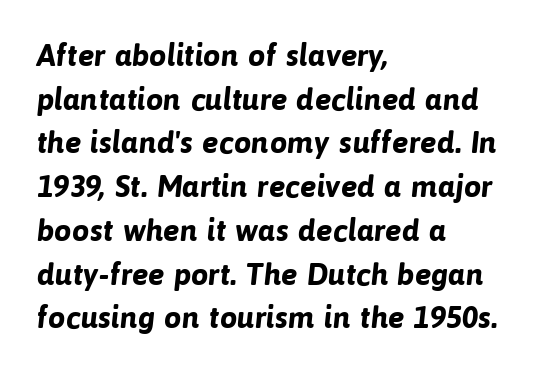
Q: Is the text bold? A: Yes.
Q: Is the typeface a serif or a sans-serif typeface? A: Sans-serif.
Q: Is the text underlined? A: No.
Q: How is the paragraph aligned? A: Left-aligned.
Q: Is the spacing between letters normal or unusually wide? A: Normal.
Q: Is the spacing between lines tight, normal or loose? A: Normal.
Q: Width (condensed, normal, or wide)? A: Normal.
Q: Stroke contrast? A: Low.
Q: x-height? A: Medium.
Q: Monospaced? A: No.
